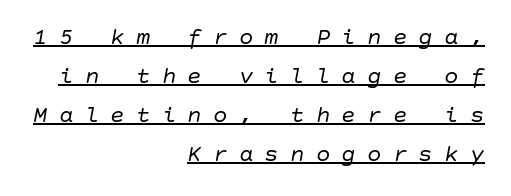
{"italic": "yes", "lean": "right", "slant_degrees": 10, "bold": "no", "underline": "yes", "align": "right", "line_spacing": "normal", "line_spacing_ratio": 1.62, "letter_spacing": "wide", "letter_spacing_em": 0.47, "glyph_px": 24}
